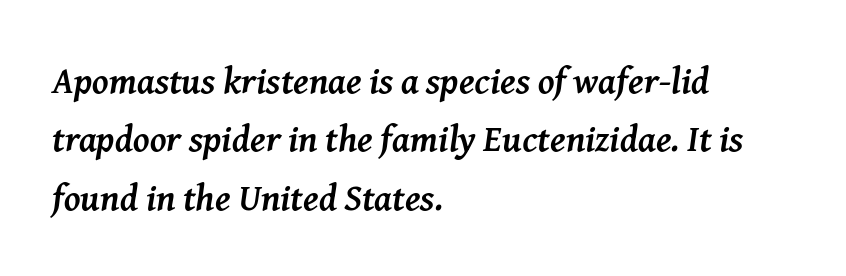
{"serif": "yes", "italic": "yes", "lean": "right", "slant_degrees": 8, "bold": "yes", "weight": "semibold", "width": "normal", "stroke_contrast": "medium", "x_height": "medium", "monospaced": "no", "underline": "no", "align": "left", "line_spacing": "normal", "line_spacing_ratio": 1.58, "letter_spacing": "normal", "letter_spacing_em": 0.0, "glyph_px": 37}
